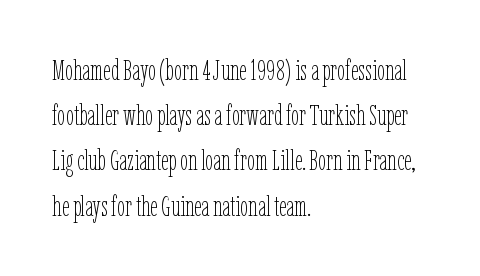
The image shows 29 px thin, condensed type, upright; set left-aligned, normal line spacing (1.56x), normal letter spacing, not underlined; low stroke contrast and a medium x-height.
